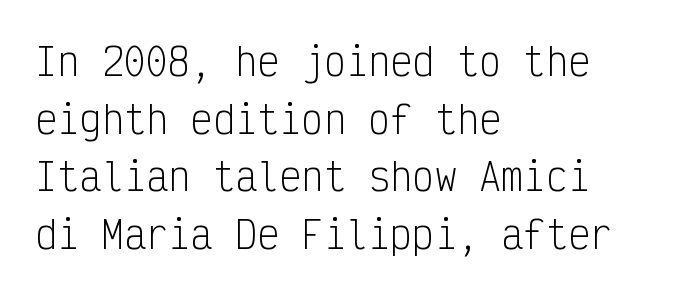
Glance below the letters and you will spot only blank space. Each letter, wide or thin by design, is forced into the same width here. The typography opts for an upright posture over an oblique one. Successive baselines arrive at the customary interval. Default kerning and tracking; the words read as compact shapes.
